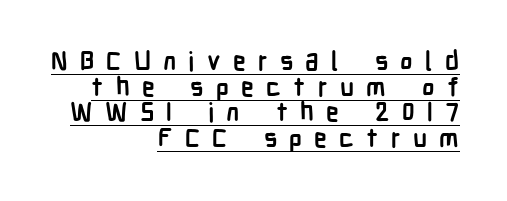
The line-height multiplier appears low, near solid setting. This rendering widens character spacing well past its baseline value. Each line ends at the same right margin while the left side varies. It's the straight-up-and-down kind of type.
